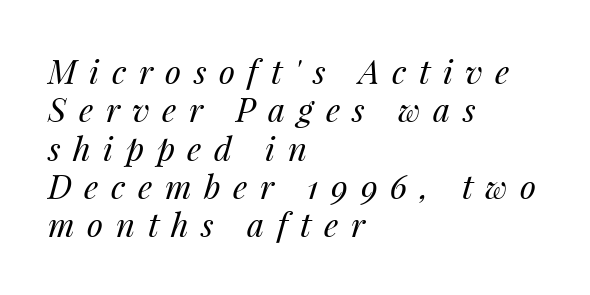
This sample has the flowing, uneven cadence of proportional lettering. The whole block is typeset with a tilt. This sample is left-justified, so line endings fall wherever the words run out. You could only call the tracking loose — the letters float apart. Each row of text sits above clean, open space. Each stroke keeps to a modest, everyday thickness or less.
